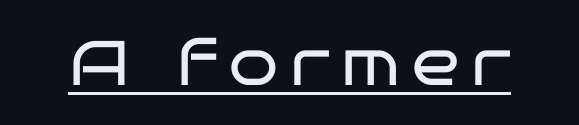
The passage shown is typed in a proportional face where columns would drift. Descenders here cross a horizontal rule under the line. You can tell it's not italic because the verticals are truly vertical. The strokes carry an ordinary text weight at most. A typesetter would label this face a sans.
